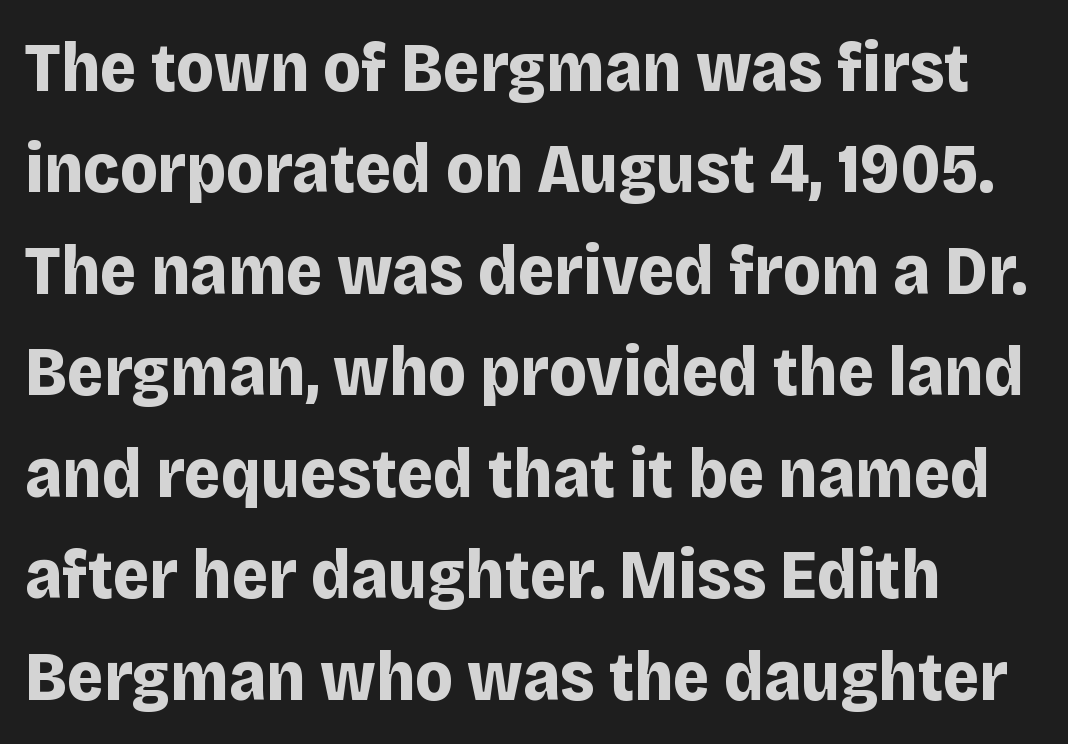
{"serif": "no", "italic": "no", "bold": "yes", "weight": "bold", "width": "normal", "stroke_contrast": "low", "x_height": "large", "monospaced": "no", "underline": "no", "align": "left", "line_spacing": "normal", "line_spacing_ratio": 1.45, "letter_spacing": "normal", "letter_spacing_em": 0.0, "glyph_px": 70}
